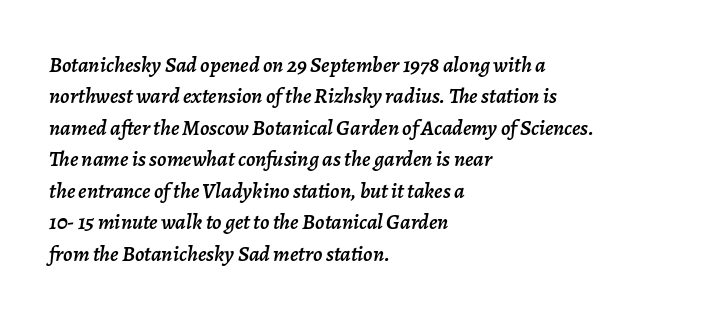
{"italic": "yes", "lean": "right", "slant_degrees": 7, "underline": "no", "align": "left", "line_spacing": "normal", "line_spacing_ratio": 1.43, "letter_spacing": "normal", "letter_spacing_em": 0.0, "glyph_px": 22}
